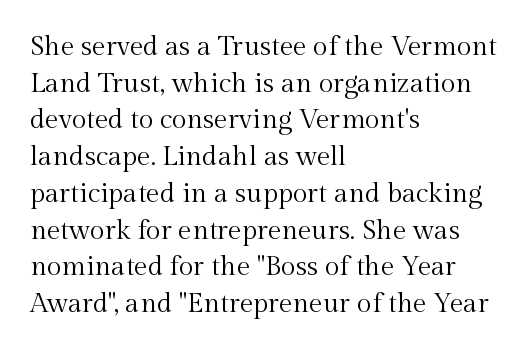
The image shows 27 px text type, upright; set left-aligned, normal line spacing (1.36x), normal letter spacing, not underlined.
